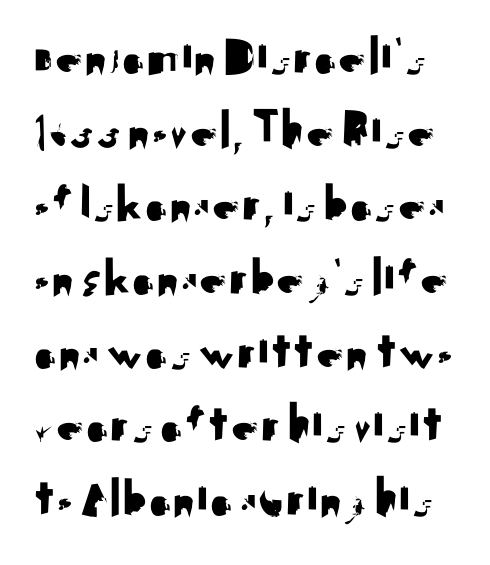
The image shows 55 px sans-serif type, upright; set normal line spacing (1.34x), normal letter spacing, not underlined; medium stroke contrast and a small x-height.
